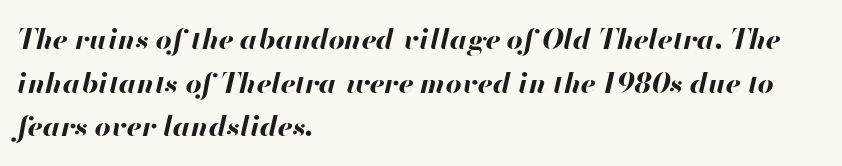
The image shows 28 px bold type, italic (leaning right); set left-aligned, normal line spacing (1.56x), normal letter spacing, not underlined; high stroke contrast and a small x-height.
